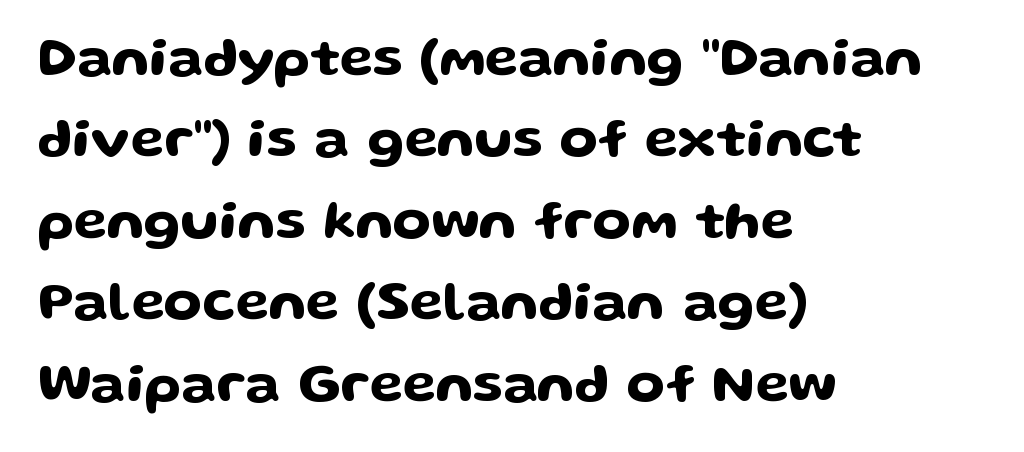
Typeset ragged right — the left edge is the straight one. Unmarked baselines from the first word to the last. Observe the ordinary spacing: letters are neighbours, not strangers. The type family on display is of the sans-serif kind. Unlike italic type, these characters show no tilt at all. The passage shown is typed in a proportional face where columns would drift.
